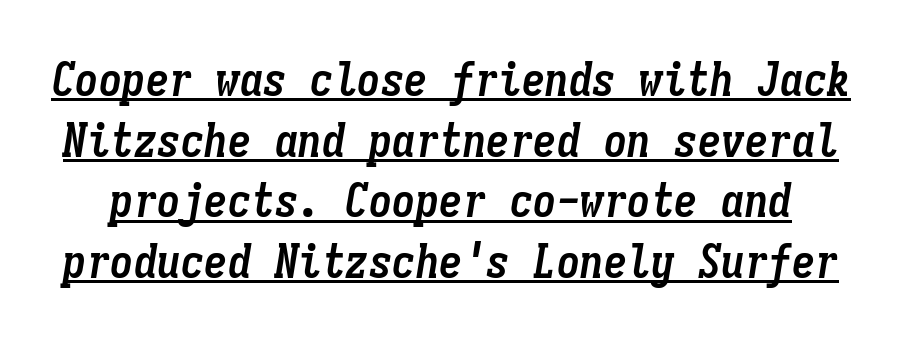
{"italic": "yes", "lean": "right", "slant_degrees": 9, "bold": "yes", "weight": "semibold", "width": "condensed", "stroke_contrast": "low", "x_height": "medium", "monospaced": "yes", "underline": "yes", "line_spacing": "normal", "line_spacing_ratio": 1.29, "letter_spacing": "normal", "letter_spacing_em": 0.0, "glyph_px": 47}
